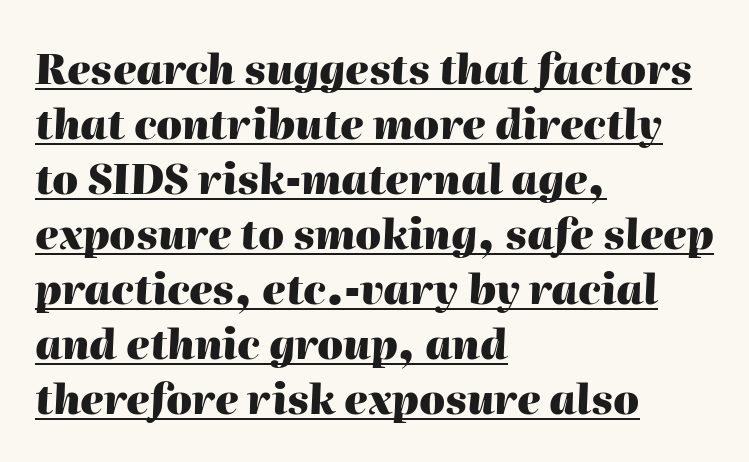
This sample keeps an unexceptional amount of space between lines. There is no visible air inserted between adjacent glyphs. The rendering uses natural spacing where letterforms have individual widths. Emphasis by weight is at full strength: bold. Quick note: italic.
